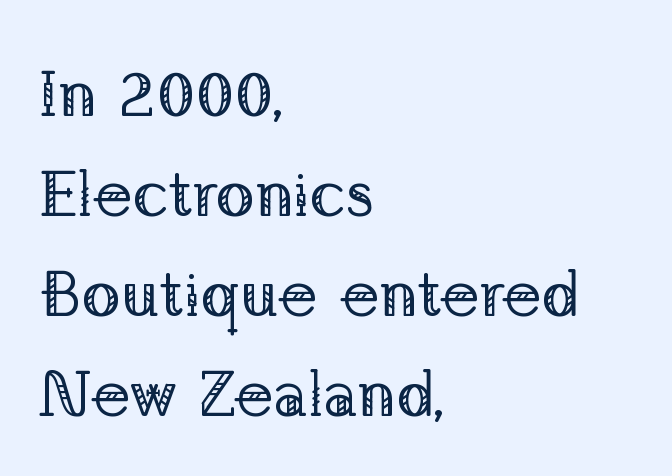
{"serif": "yes", "italic": "no", "bold": "no", "weight": "regular", "width": "normal", "stroke_contrast": "low", "x_height": "medium", "monospaced": "no", "underline": "no", "align": "left", "line_spacing": "normal", "line_spacing_ratio": 1.54, "letter_spacing": "normal", "letter_spacing_em": 0.0, "glyph_px": 65}
